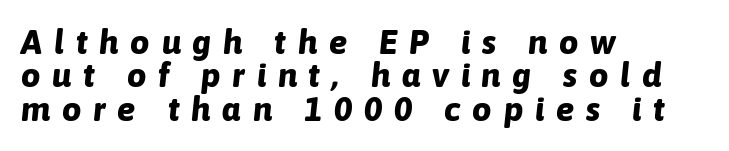
Q: Is the text bold? A: Yes.
Q: Is the text italic (slanted)? A: Yes, it leans right by about 6 degrees.
Q: Is the text underlined? A: No.
Q: How is the paragraph aligned? A: Left-aligned.
Q: Is the spacing between letters normal or unusually wide? A: Unusually wide.
Q: Is the spacing between lines tight, normal or loose? A: Tight.
Q: Width (condensed, normal, or wide)? A: Normal.
Q: Stroke contrast? A: Low.
Q: x-height? A: Medium.
Q: Monospaced? A: No.
